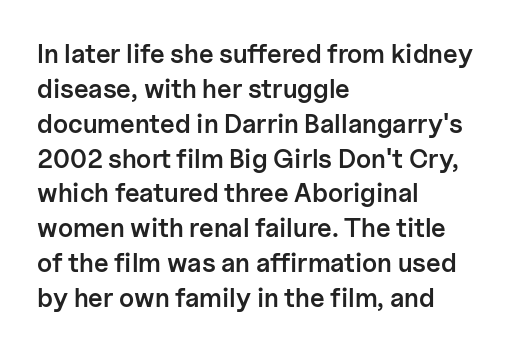
The image shows 26 px text type, upright; set left-aligned, normal line spacing (1.34x), normal letter spacing, not underlined.
